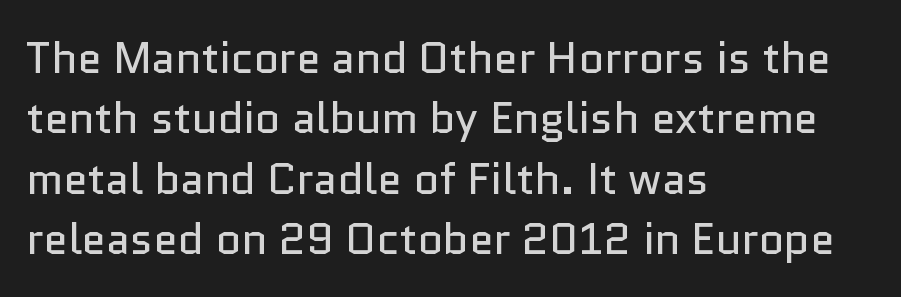
The foot of each line stays bare and open. Stem width sits at or under what a default text font uses. How would I describe the line gaps? Plain and ordinary. This sample uses a sans-serif face.
